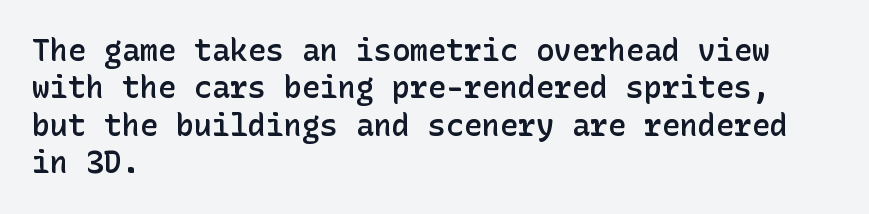
{"serif": "no", "italic": "no", "bold": "semi", "weight": "semibold", "width": "normal", "stroke_contrast": "low", "x_height": "medium", "underline": "no", "align": "left", "line_spacing": "normal", "line_spacing_ratio": 1.25, "letter_spacing": "normal", "letter_spacing_em": 0.0, "glyph_px": 30}
